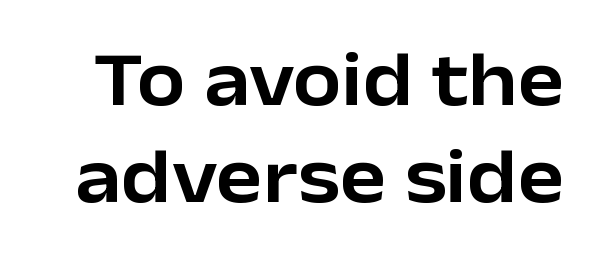
Q: Is the text italic (slanted)? A: No, it is upright.
Q: Is the typeface a serif or a sans-serif typeface? A: Sans-serif.
Q: Is the text underlined? A: No.
Q: Is the spacing between letters normal or unusually wide? A: Normal.
Q: Is the spacing between lines tight, normal or loose? A: Normal.
Q: Width (condensed, normal, or wide)? A: Normal.
Q: Stroke contrast? A: Low.
Q: x-height? A: Medium.
Q: Monospaced? A: No.
